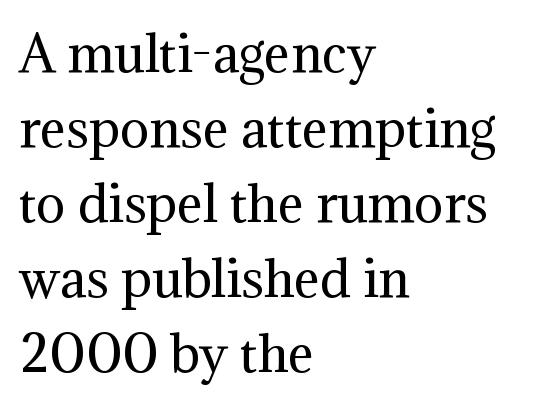
{"serif": "yes", "italic": "no", "bold": "no", "weight": "regular", "width": "normal", "stroke_contrast": "medium", "x_height": "medium", "monospaced": "no", "underline": "no", "align": "left", "line_spacing": "normal", "line_spacing_ratio": 1.53, "letter_spacing": "normal", "letter_spacing_em": 0.0, "glyph_px": 49}
